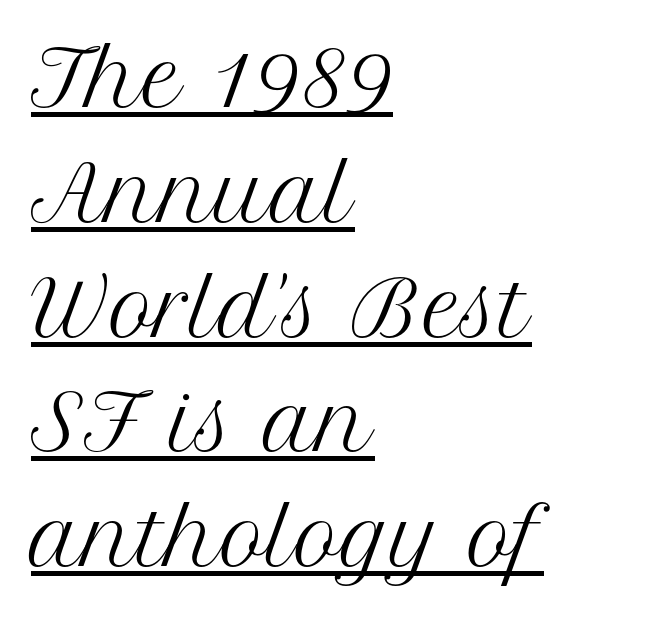
The image shows 76 px regular-weight serif type; set left-aligned, normal line spacing (1.51x), normal letter spacing, underlined; medium stroke contrast and a medium x-height.
